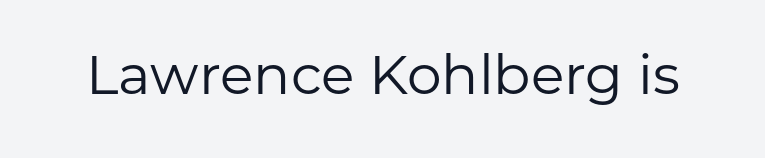
A typesetter would call this proportional, since set widths differ per character. The font sits on the lighter half of the weight spectrum, regular included. Italic? Not at all — the glyphs are vertical. Clear beneath every line of the passage. The letters sit at their default tracking, neither squeezed nor spread. This sample uses a sans-serif face.
